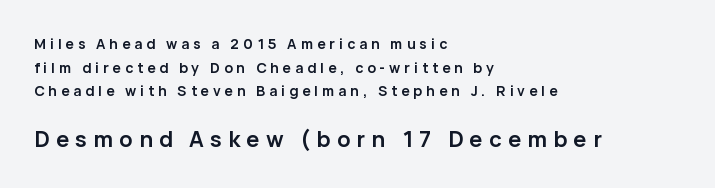
One glance says typical: line gaps are just what's usual. The lettering holds an erect, upright posture throughout. A typesetter would call this heavily tracked-out type. The strip under each line holds only bare page. Teacher's note: observe the even left margin — that is flush-left alignment.
